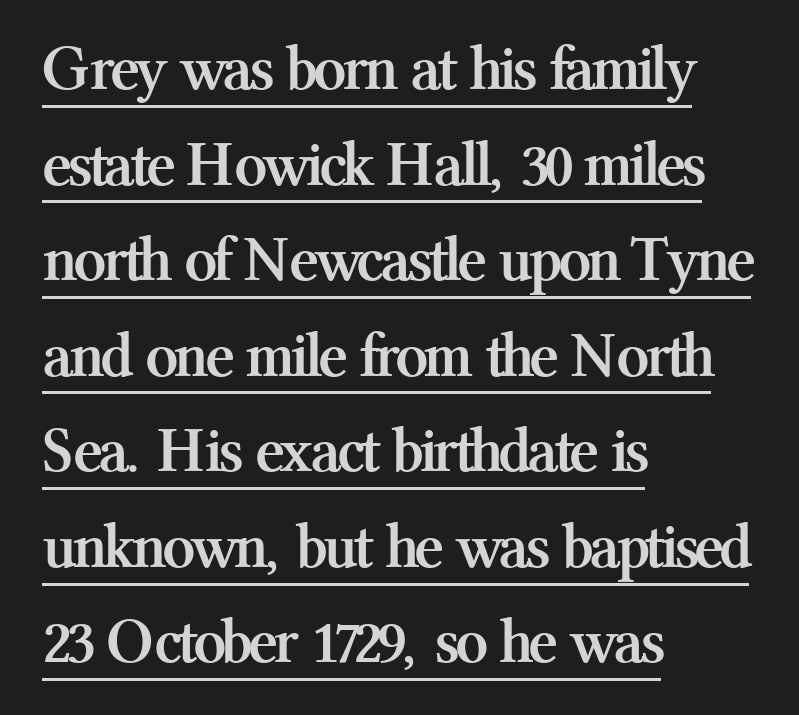
The text was rendered using a seriffed face with decorative stroke endings. You can tell it's not italic because the verticals are truly vertical. The specimen includes a rule beneath the text block's lines. Spacing verdict: proportional, widths tailored to each character. Students, note that the glyphs here touch the page at normal intervals.
